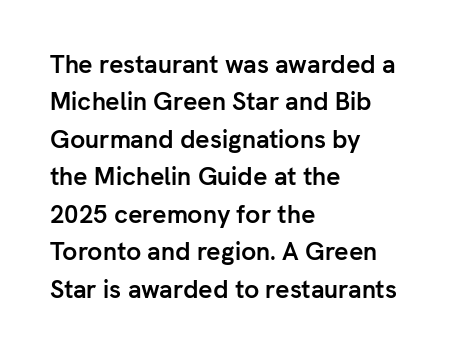
Q: Is the text bold? A: Yes.
Q: Is the text italic (slanted)? A: No, it is upright.
Q: Is the text underlined? A: No.
Q: How is the paragraph aligned? A: Left-aligned.
Q: Is the spacing between letters normal or unusually wide? A: Normal.
Q: Is the spacing between lines tight, normal or loose? A: Normal.
